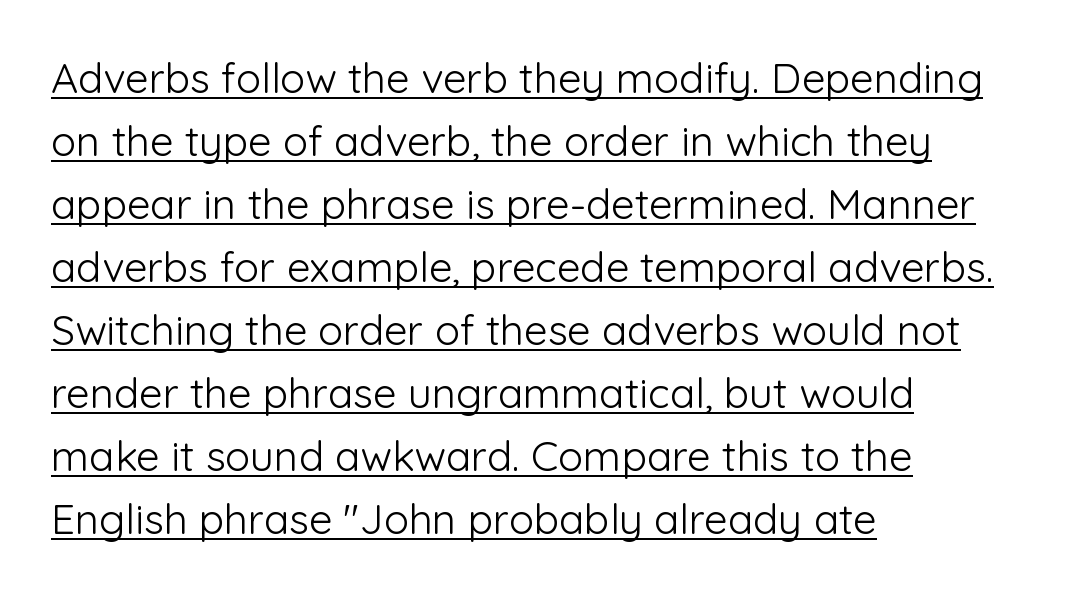
Think of a printed novel: that variable character pitch is what you see here. Weight: regular or lighter. Each line starts at the same left margin while the right side varies. Each new line begins a customary step beneath the previous one.
